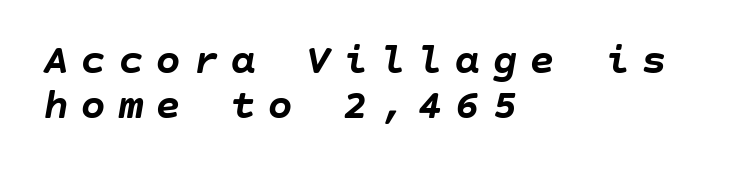
Q: Is the text bold? A: Yes.
Q: Is the text italic (slanted)? A: Yes, it leans right by about 10 degrees.
Q: Is the text underlined? A: No.
Q: How is the paragraph aligned? A: Left-aligned.
Q: Is the spacing between letters normal or unusually wide? A: Unusually wide.
Q: Is the spacing between lines tight, normal or loose? A: Tight.
Q: Width (condensed, normal, or wide)? A: Normal.
Q: Stroke contrast? A: Low.
Q: x-height? A: Large.
